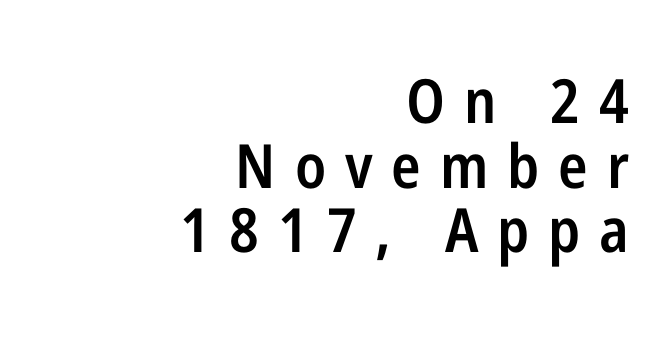
Q: Is the text bold? A: Semi-bold.
Q: Is the text italic (slanted)? A: No, it is upright.
Q: Is the typeface a serif or a sans-serif typeface? A: Sans-serif.
Q: Is the text underlined? A: No.
Q: How is the paragraph aligned? A: Right-aligned.
Q: Is the spacing between letters normal or unusually wide? A: Unusually wide.
Q: Is the spacing between lines tight, normal or loose? A: Tight.
Q: Width (condensed, normal, or wide)? A: Condensed.
Q: Stroke contrast? A: Low.
Q: x-height? A: Medium.
Q: Monospaced? A: No.
